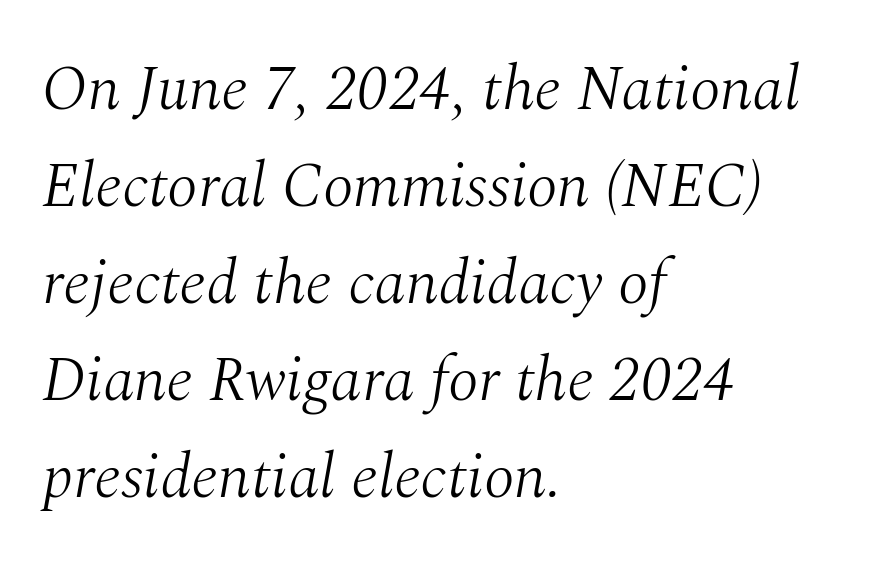
{"serif": "yes", "italic": "yes", "lean": "right", "slant_degrees": 10, "bold": "no", "weight": "light", "width": "normal", "stroke_contrast": "medium", "x_height": "medium", "monospaced": "no", "underline": "no", "align": "left", "line_spacing": "normal", "line_spacing_ratio": 1.54, "letter_spacing": "normal", "letter_spacing_em": 0.0, "glyph_px": 63}
